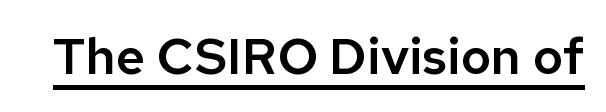
Q: Is the text italic (slanted)? A: No, it is upright.
Q: Is the typeface a serif or a sans-serif typeface? A: Sans-serif.
Q: Is the text underlined? A: Yes.
Q: Is the spacing between letters normal or unusually wide? A: Normal.
Q: Width (condensed, normal, or wide)? A: Normal.
Q: Stroke contrast? A: Low.
Q: x-height? A: Medium.
Q: Monospaced? A: No.
